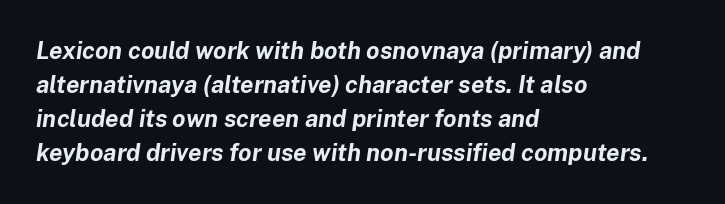
The image shows 24 px bold type, italic (leaning right); set left-aligned, normal line spacing (1.42x), normal letter spacing, not underlined.
